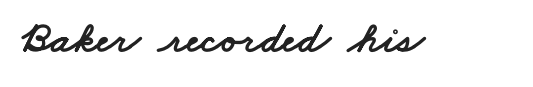
The image shows 44 px wide sans-serif type; set normal letter spacing, not underlined; low stroke contrast and a small x-height.
